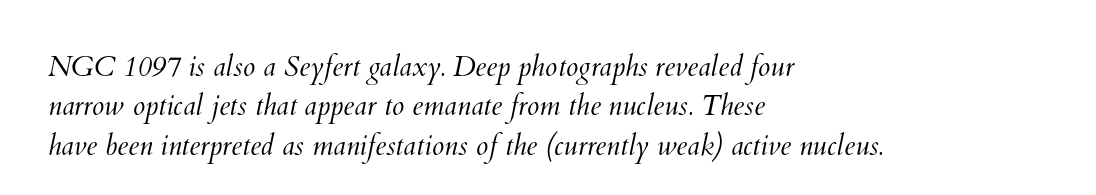
Here the designer chose a conventional face with non-uniform glyph widths. Heaviness? Minimal to ordinary, like unemphasized prose. There is no visible air inserted between adjacent glyphs. Decoration check: the copy has no underline. Reading down the column, the eye jumps a familiar distance to each next line.
